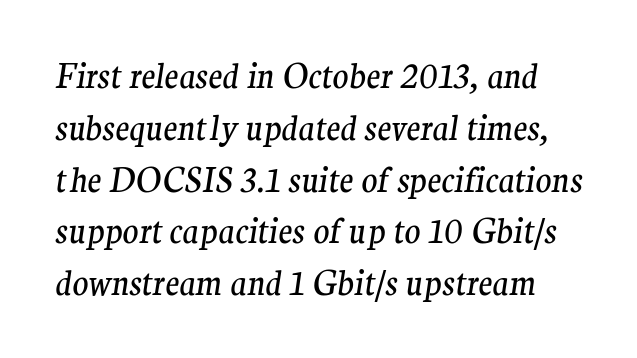
Q: Is the text bold? A: No.
Q: Is the text italic (slanted)? A: Yes, it leans right by about 9 degrees.
Q: Is the typeface a serif or a sans-serif typeface? A: Serif.
Q: Is the text underlined? A: No.
Q: Is the spacing between letters normal or unusually wide? A: Normal.
Q: Is the spacing between lines tight, normal or loose? A: Normal.
Q: Width (condensed, normal, or wide)? A: Normal.
Q: Stroke contrast? A: Medium.
Q: x-height? A: Medium.
Q: Monospaced? A: No.
